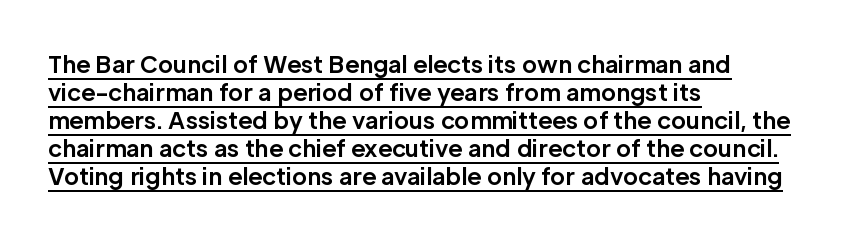
The image shows 23 px bold type, upright; set left-aligned, line spacing 1.22x, normal letter spacing, underlined.
